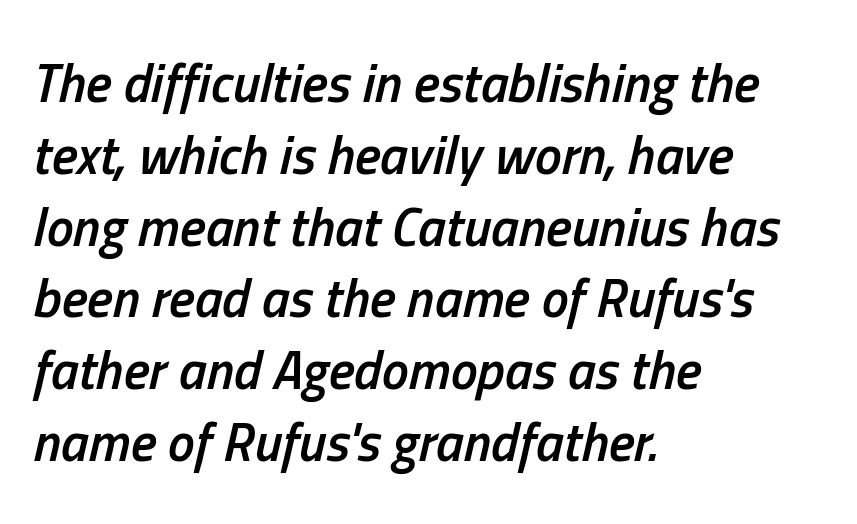
Horizontal bands of white between lines are of average thickness. One-word summary of the alignment: left. How are the letters spaced? Ordinarily, with no added tracking. Varying glyph widths throughout — classic text-font behaviour.
